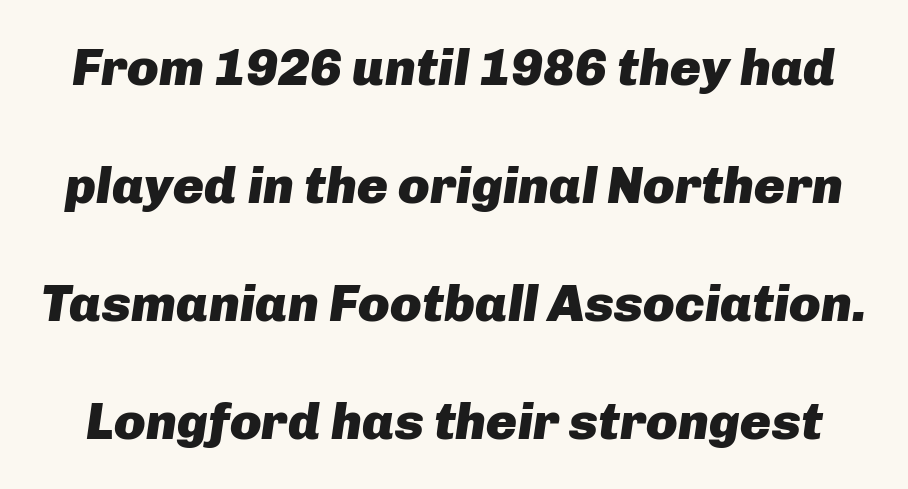
{"italic": "yes", "lean": "right", "slant_degrees": 8, "bold": "yes", "weight": "heavy", "width": "normal", "stroke_contrast": "low", "x_height": "medium", "monospaced": "no", "underline": "no", "line_spacing": "loose", "line_spacing_ratio": 2.27, "letter_spacing": "normal", "letter_spacing_em": 0.0, "glyph_px": 52}
